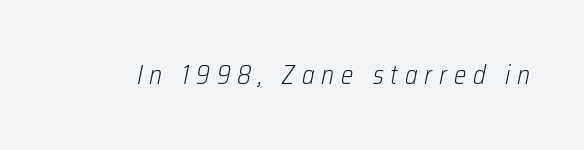
The image shows 26 px text type, italic (leaning right); set unusually wide letter spacing (+0.27 em), not underlined.
